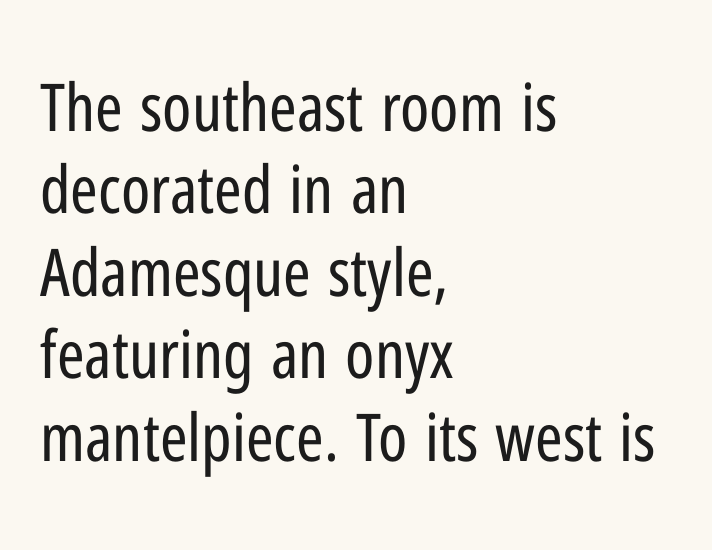
Q: Is the text bold? A: No.
Q: Is the text italic (slanted)? A: No, it is upright.
Q: Is the typeface a serif or a sans-serif typeface? A: Sans-serif.
Q: Is the text underlined? A: No.
Q: How is the paragraph aligned? A: Left-aligned.
Q: Is the spacing between letters normal or unusually wide? A: Normal.
Q: Is the spacing between lines tight, normal or loose? A: Normal.
Q: Width (condensed, normal, or wide)? A: Condensed.
Q: Stroke contrast? A: Low.
Q: x-height? A: Medium.
Q: Monospaced? A: No.
